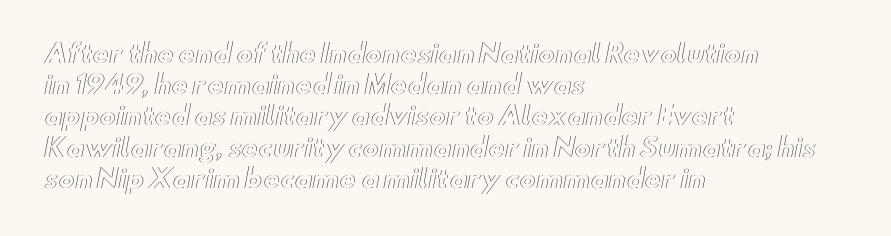
Q: Is the text italic (slanted)? A: Yes.
Q: Is the text underlined? A: No.
Q: How is the paragraph aligned? A: Left-aligned.
Q: Is the spacing between letters normal or unusually wide? A: Normal.
Q: Is the spacing between lines tight, normal or loose? A: Normal.
